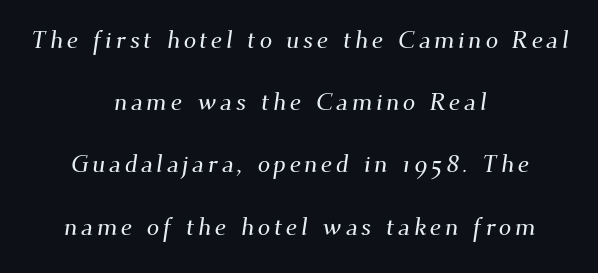
{"underline": "no", "align": "center", "line_spacing": "loose", "line_spacing_ratio": 2.49, "glyph_px": 25}
